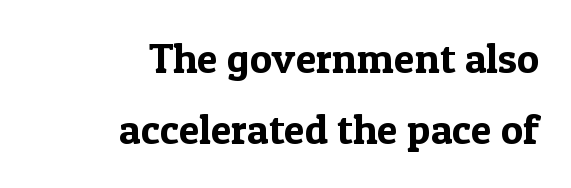
{"serif": "yes", "italic": "no", "width": "normal", "x_height": "medium", "monospaced": "no", "underline": "no", "align": "right", "line_spacing": "normal", "line_spacing_ratio": 1.7, "letter_spacing": "normal", "letter_spacing_em": 0.0, "glyph_px": 42}
